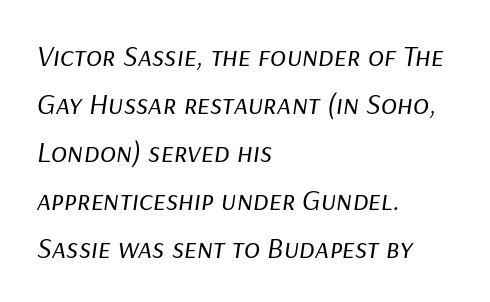
Q: Is the text bold? A: No.
Q: Is the text italic (slanted)? A: Yes, it leans right by about 9 degrees.
Q: Is the text underlined? A: No.
Q: How is the paragraph aligned? A: Left-aligned.
Q: Is the spacing between letters normal or unusually wide? A: Normal.
Q: Is the spacing between lines tight, normal or loose? A: Normal.
Q: Width (condensed, normal, or wide)? A: Normal.
Q: Stroke contrast? A: Low.
Q: x-height? A: Medium.
Q: Monospaced? A: No.
